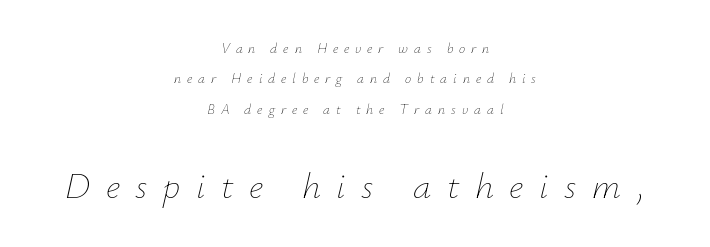
Q: Is the text bold? A: No.
Q: Is the text italic (slanted)? A: Yes, it leans right by about 12 degrees.
Q: Is the text underlined? A: No.
Q: How is the paragraph aligned? A: Centered.
Q: Is the spacing between letters normal or unusually wide? A: Unusually wide.
Q: Is the spacing between lines tight, normal or loose? A: Loose.
Q: Which block of text is set in a larger size, the first (top) or the second (bottom)? A: The second (bottom) one.
Q: Width (condensed, normal, or wide)? A: Normal.
Q: Stroke contrast? A: Low.
Q: x-height? A: Small.
Q: Monospaced? A: No.
